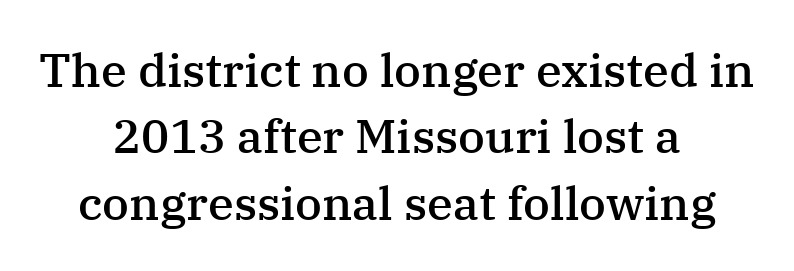
Q: Is the text bold? A: Semi-bold.
Q: Is the text italic (slanted)? A: No, it is upright.
Q: Is the typeface a serif or a sans-serif typeface? A: Serif.
Q: Is the text underlined? A: No.
Q: How is the paragraph aligned? A: Centered.
Q: Is the spacing between letters normal or unusually wide? A: Normal.
Q: Is the spacing between lines tight, normal or loose? A: Normal.
Q: Width (condensed, normal, or wide)? A: Normal.
Q: Stroke contrast? A: Medium.
Q: x-height? A: Medium.
Q: Monospaced? A: No.
